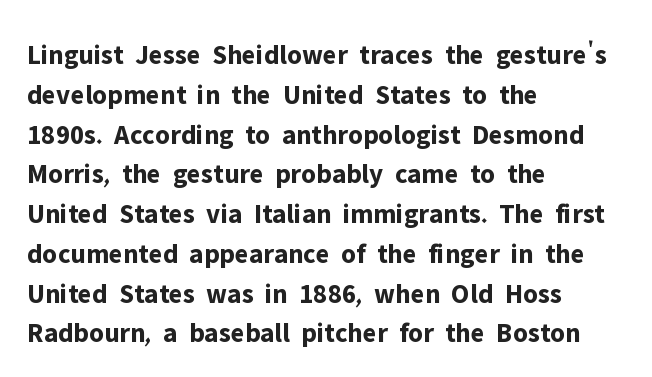
Q: Is the text bold? A: Yes.
Q: Is the text italic (slanted)? A: No, it is upright.
Q: Is the typeface a serif or a sans-serif typeface? A: Sans-serif.
Q: Is the text underlined? A: No.
Q: How is the paragraph aligned? A: Left-aligned.
Q: Is the spacing between letters normal or unusually wide? A: Normal.
Q: Is the spacing between lines tight, normal or loose? A: Normal.
Q: Width (condensed, normal, or wide)? A: Normal.
Q: Stroke contrast? A: Low.
Q: x-height? A: Medium.
Q: Monospaced? A: No.
